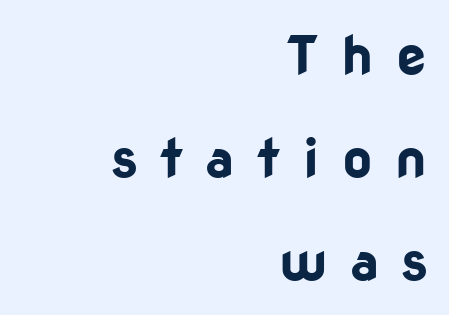
The image shows 53 px bold sans-serif type, upright; set right-aligned, loose line spacing (1.94x), unusually wide letter spacing (+0.43 em), not underlined; low stroke contrast and a medium x-height.
